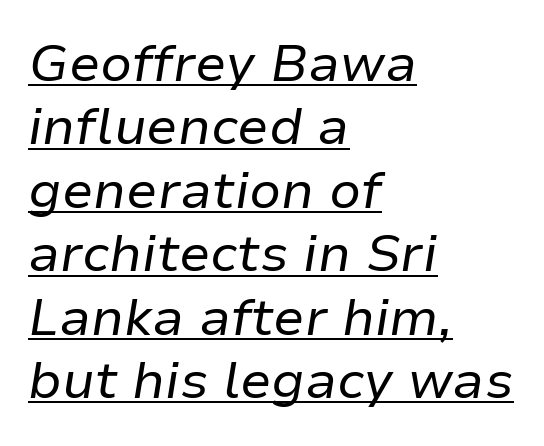
{"italic": "yes", "lean": "right", "slant_degrees": 9, "bold": "no", "weight": "regular", "width": "normal", "stroke_contrast": "low", "x_height": "medium", "monospaced": "no", "underline": "yes", "align": "left", "line_spacing_ratio": 1.22, "letter_spacing": "normal", "letter_spacing_em": 0.0, "glyph_px": 52}
